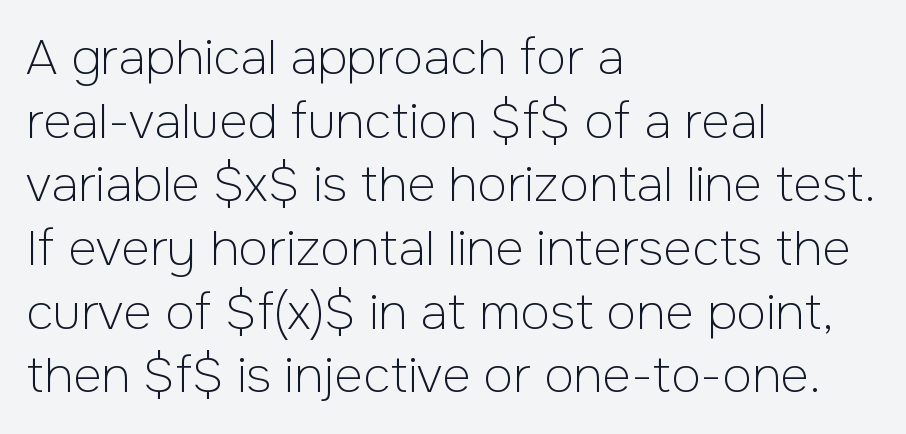
{"serif": "no", "italic": "no", "bold": "no", "weight": "light", "width": "normal", "stroke_contrast": "low", "x_height": "medium", "monospaced": "no", "underline": "no", "align": "left", "line_spacing": "normal", "line_spacing_ratio": 1.3, "letter_spacing": "normal", "letter_spacing_em": 0.0, "glyph_px": 49}
